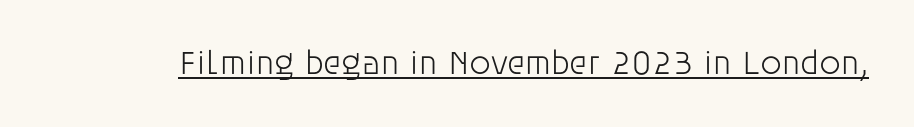
{"serif": "no", "italic": "no", "bold": "no", "weight": "light", "width": "normal", "stroke_contrast": "low", "x_height": "large", "monospaced": "no", "underline": "yes", "letter_spacing": "normal", "letter_spacing_em": 0.0, "glyph_px": 34}
